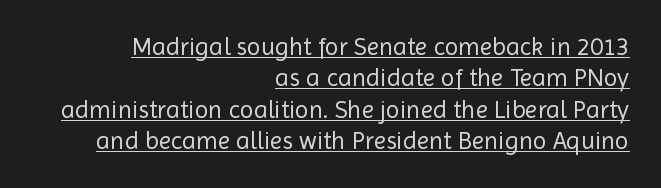
The image shows 25 px text type, upright; set right-aligned, normal line spacing (1.26x), normal letter spacing, underlined.
